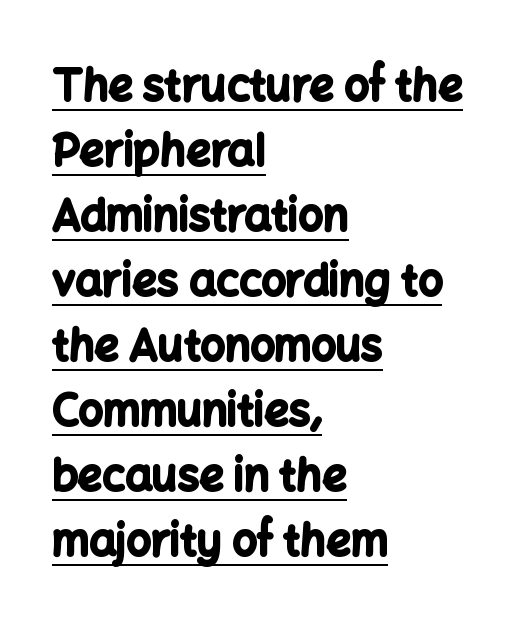
Characters remain perfectly vertical along every line. Proportional: the letters do not fall into vertical columns. A full-strength bold gives these letters their thick strokes. These lines stack with their left ends in a neat column.
